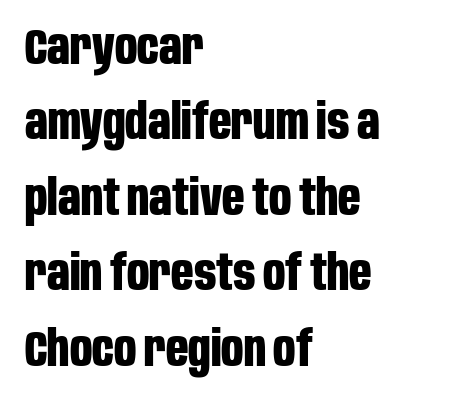
Q: Is the text bold? A: Yes.
Q: Is the text italic (slanted)? A: No, it is upright.
Q: Is the typeface a serif or a sans-serif typeface? A: Sans-serif.
Q: Is the text underlined? A: No.
Q: How is the paragraph aligned? A: Left-aligned.
Q: Is the spacing between letters normal or unusually wide? A: Normal.
Q: Is the spacing between lines tight, normal or loose? A: Normal.
Q: Width (condensed, normal, or wide)? A: Condensed.
Q: Stroke contrast? A: Low.
Q: x-height? A: Large.
Q: Monospaced? A: No.
